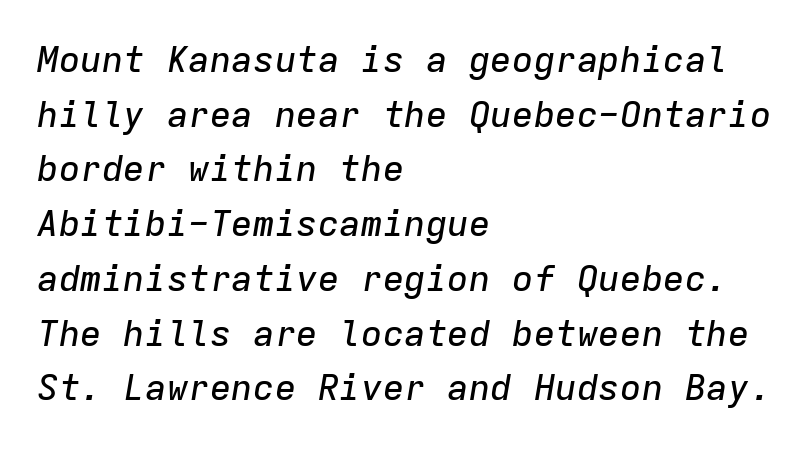
{"italic": "yes", "lean": "right", "slant_degrees": 9, "width": "normal", "stroke_contrast": "low", "x_height": "medium", "monospaced": "yes", "underline": "no", "align": "left", "line_spacing": "normal", "line_spacing_ratio": 1.52, "letter_spacing": "normal", "letter_spacing_em": 0.0, "glyph_px": 36}
